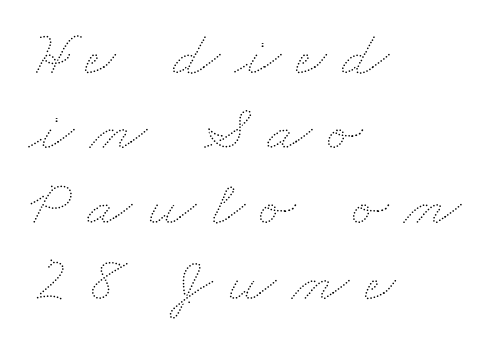
These lines stack with their left ends in a neat column. Quick note: underline off. In terms of leading, this rendering errs on the cramped side. Display-style spreading of the glyphs; the letterfit is very open.
